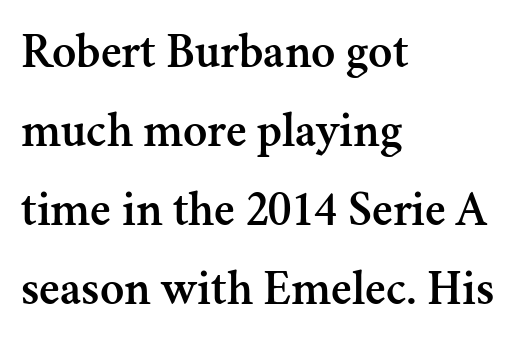
Alignment: flush left. Notice how the stems are strictly vertical — no italics here. Honestly, the row spacing looks completely unremarkable. The foot of each line stays bare and open.
